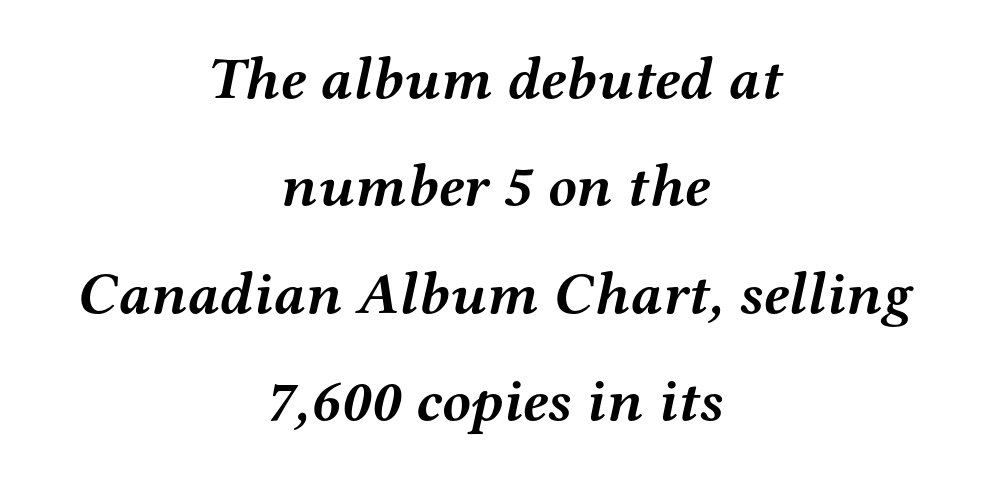
{"serif": "yes", "italic": "yes", "lean": "right", "slant_degrees": 12, "bold": "yes", "weight": "semibold", "width": "wide", "stroke_contrast": "medium", "x_height": "medium", "monospaced": "no", "underline": "no", "align": "center", "line_spacing_ratio": 1.82, "letter_spacing": "normal", "letter_spacing_em": 0.0, "glyph_px": 59}
